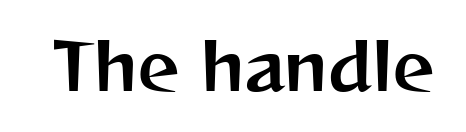
Q: Is the text italic (slanted)? A: No, it is upright.
Q: Is the typeface a serif or a sans-serif typeface? A: Sans-serif.
Q: Is the text underlined? A: No.
Q: Is the spacing between letters normal or unusually wide? A: Normal.
Q: Width (condensed, normal, or wide)? A: Normal.
Q: Stroke contrast? A: Medium.
Q: x-height? A: Medium.
Q: Monospaced? A: No.
